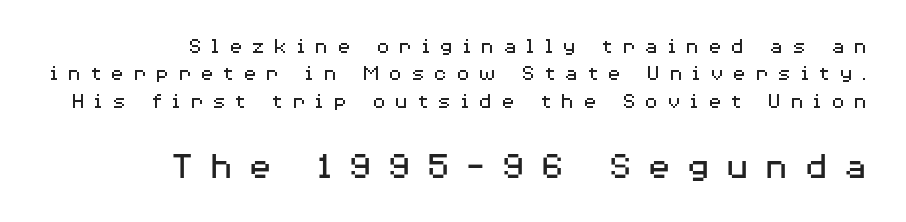
The face used here is proportionally spaced, like ordinary book or web type. Stroke thickness stays within the range of a standard reading face or lighter. The gaps between neighbouring characters are conspicuously large. The letters stand upright; this is a roman face. The baseline area is clear.
